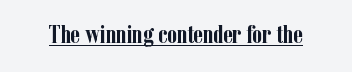
The face used here appears with an underline applied. Nope, not italic — everything's standing straight. This is heavy type, rendered in bold. Nobody touched the tracking dial on this one.
